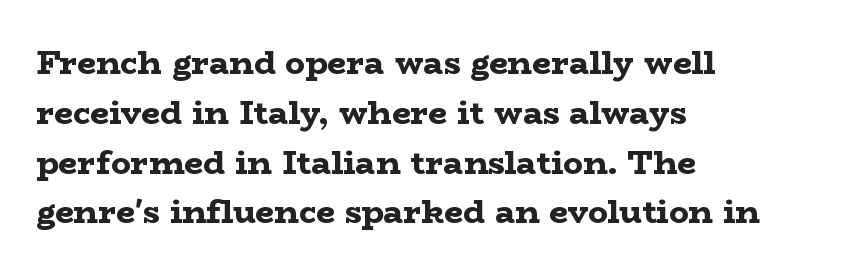
Unlike a clean sans, this face finishes its strokes with serifs. The baseline area is clear. The font is running at its bold setting. The typesetter chose a ragged-right arrangement here.
